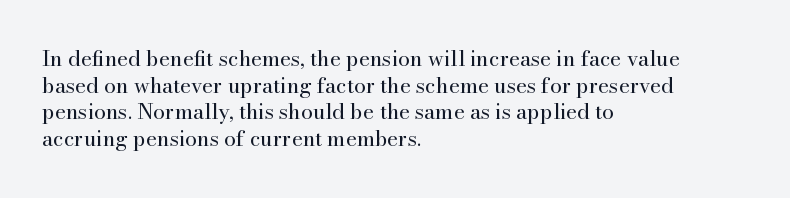
Summary of weight: not heavy and not bold. The vertical gap from one line to the next is medium. The type is set solid horizontally, with unmodified tracking. No italicization has been applied; the sample stays upright. The paragraph shown leans on its left margin. The gap between lines stays unmarked.
